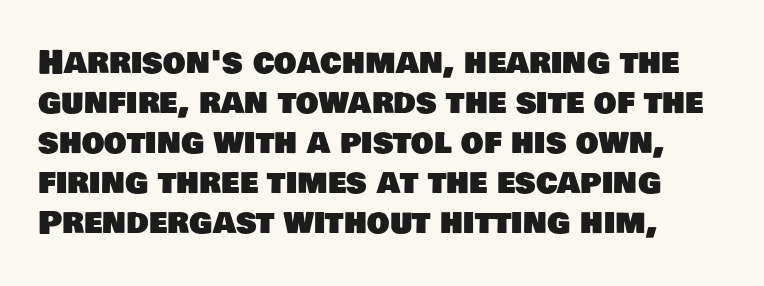
The image shows 32 px sans-serif type; set normal line spacing (1.25x), normal letter spacing, not underlined; low stroke contrast and a large x-height.
